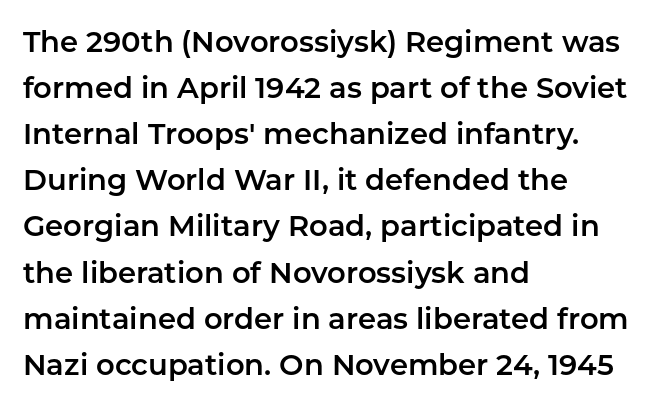
{"serif": "no", "italic": "no", "width": "normal", "stroke_contrast": "low", "x_height": "medium", "monospaced": "no", "underline": "no", "align": "left", "line_spacing": "normal", "line_spacing_ratio": 1.59, "letter_spacing": "normal", "letter_spacing_em": 0.0, "glyph_px": 29}
